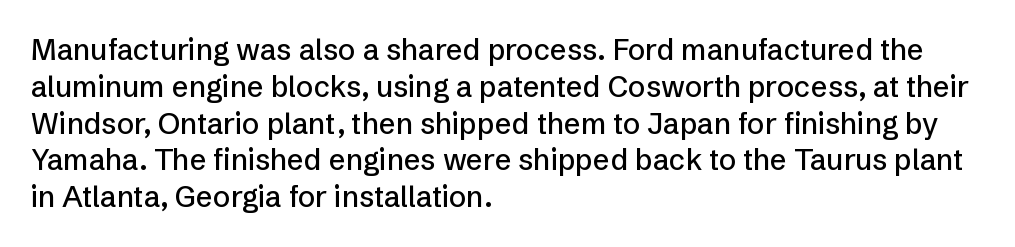
{"serif": "no", "italic": "no", "width": "normal", "stroke_contrast": "low", "x_height": "medium", "monospaced": "no", "underline": "no", "align": "left", "line_spacing": "normal", "line_spacing_ratio": 1.27, "letter_spacing": "normal", "letter_spacing_em": 0.0, "glyph_px": 29}
